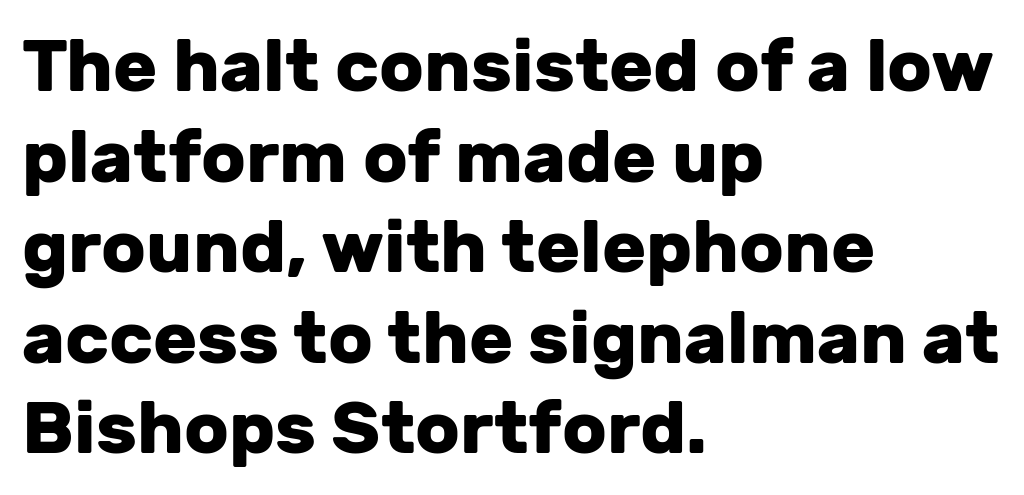
The image shows 73 px heavy sans-serif type, upright; set left-aligned, line spacing 1.24x, normal letter spacing, not underlined; low stroke contrast and a medium x-height.
